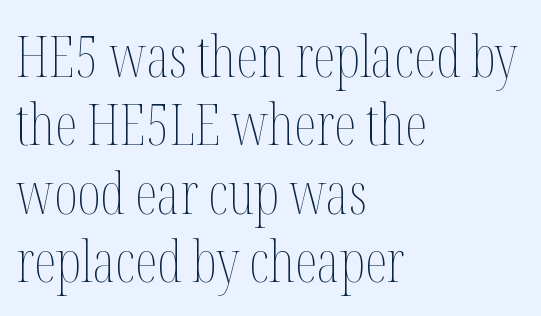
Glance below the letters and you will spot only blank space. Think of a printed novel: that variable character pitch is what you see here. Horizontal alignment here is leftward, the default for most running prose. The letters stand straight up with perfectly vertical stems. The cut favours lightness, reaching ordinary text weight at its darkest.
